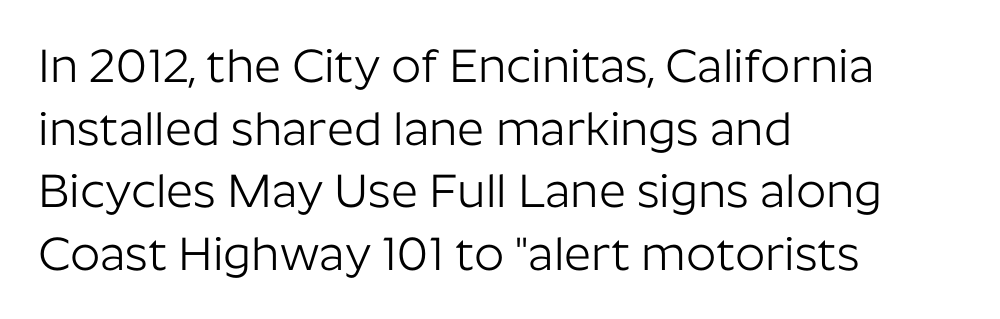
The image shows 47 px light sans-serif type, upright; set left-aligned, normal line spacing (1.33x), normal letter spacing, not underlined; low stroke contrast and a medium x-height.
